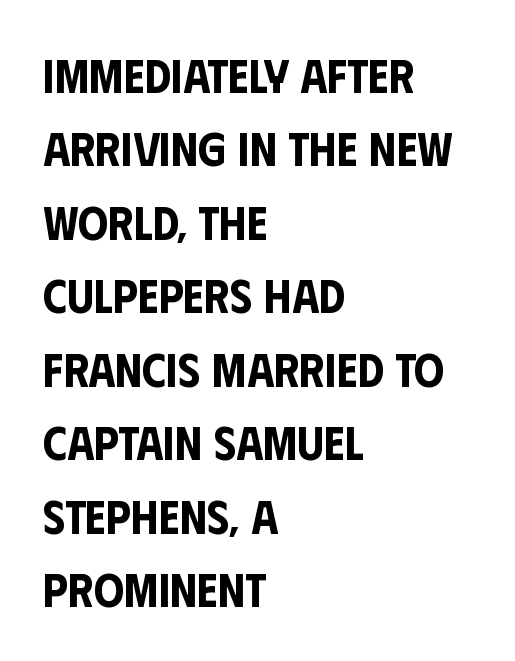
The typography opts for an upright posture over an oblique one. This rendering leaves character spacing at its baseline value. This sample has the flowing, uneven cadence of proportional lettering. The rag falls on the right side of this text block. Each new line begins a customary step beneath the previous one.
